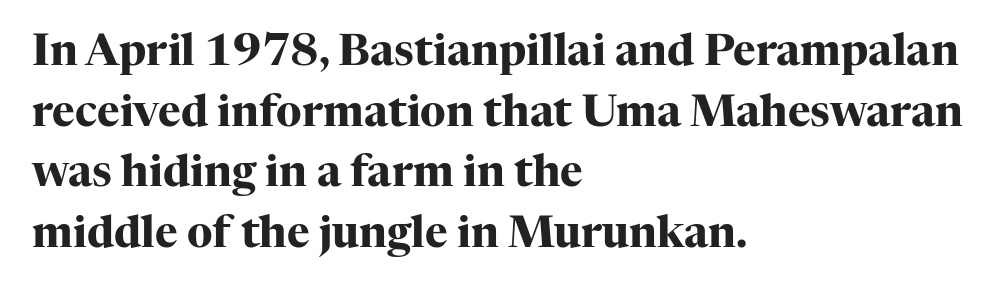
{"serif": "yes", "italic": "no", "bold": "yes", "weight": "heavy", "width": "normal", "stroke_contrast": "high", "x_height": "medium", "monospaced": "no", "underline": "no", "align": "left", "line_spacing": "normal", "line_spacing_ratio": 1.41, "letter_spacing": "normal", "letter_spacing_em": 0.0, "glyph_px": 43}
